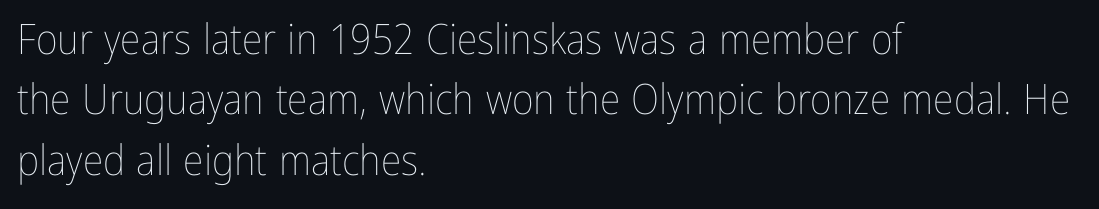
{"italic": "no", "bold": "no", "weight": "thin", "width": "condensed", "stroke_contrast": "low", "x_height": "medium", "monospaced": "no", "underline": "no", "align": "left", "line_spacing": "normal", "line_spacing_ratio": 1.44, "letter_spacing": "normal", "letter_spacing_em": 0.0, "glyph_px": 42}
